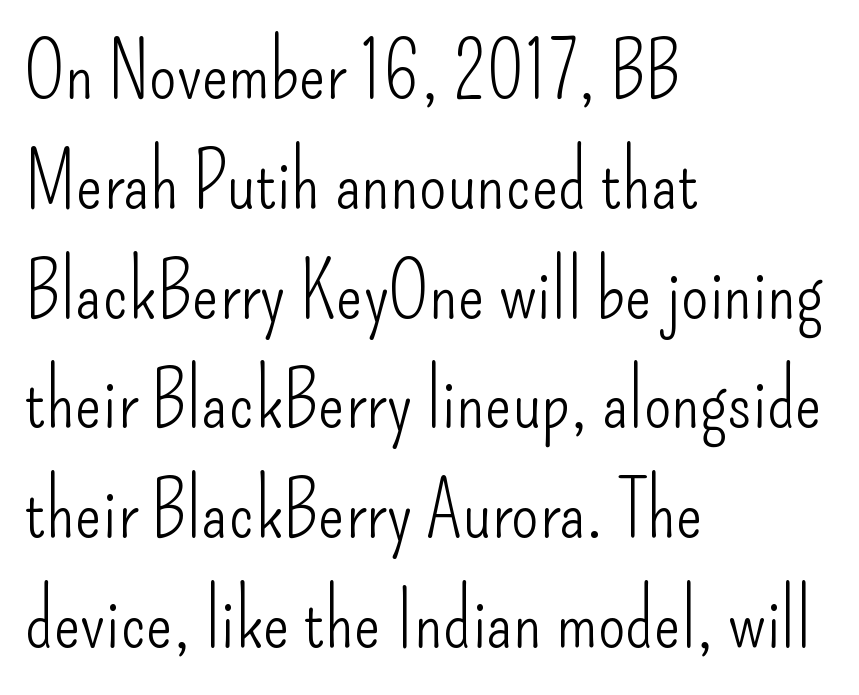
{"serif": "no", "italic": "no", "bold": "no", "weight": "light", "width": "condensed", "stroke_contrast": "low", "x_height": "small", "monospaced": "no", "underline": "no", "align": "left", "line_spacing": "normal", "line_spacing_ratio": 1.39, "letter_spacing": "normal", "letter_spacing_em": 0.0, "glyph_px": 79}
